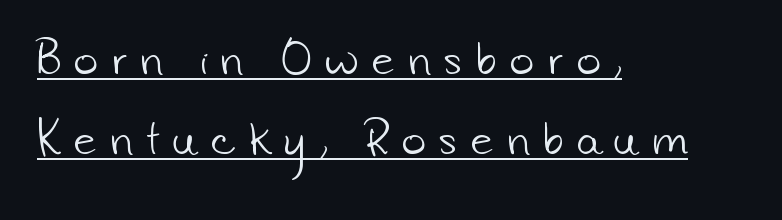
On a weight scale, this lands at 450 or below. You can tell from the bare stems that sans-serif type was used. Observe the wide spacing: letters keep a clear distance from each other. The lettering is marked with a stroke running underneath it. The face used here is proportionally spaced, like ordinary book or web type. Layout note: lines flush left.
